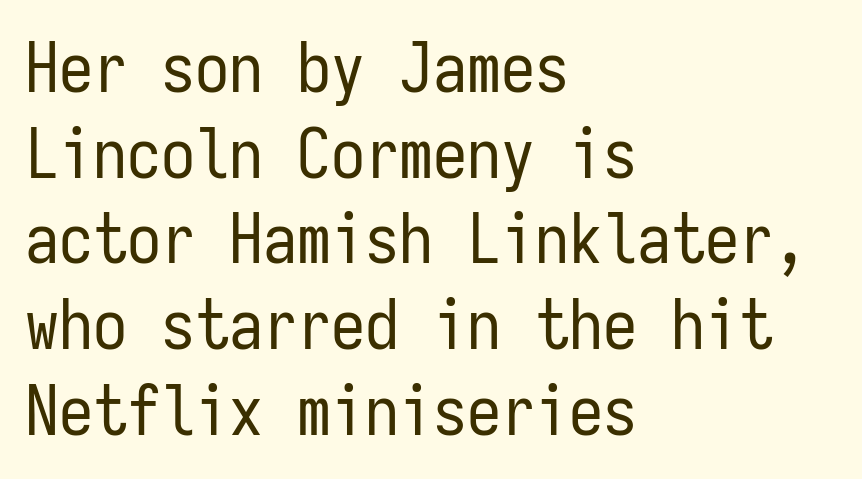
{"serif": "no", "italic": "no", "bold": "no", "weight": "regular", "width": "condensed", "stroke_contrast": "low", "x_height": "medium", "monospaced": "yes", "underline": "no", "align": "left", "line_spacing": "normal", "line_spacing_ratio": 1.26, "letter_spacing": "normal", "letter_spacing_em": 0.0, "glyph_px": 68}
